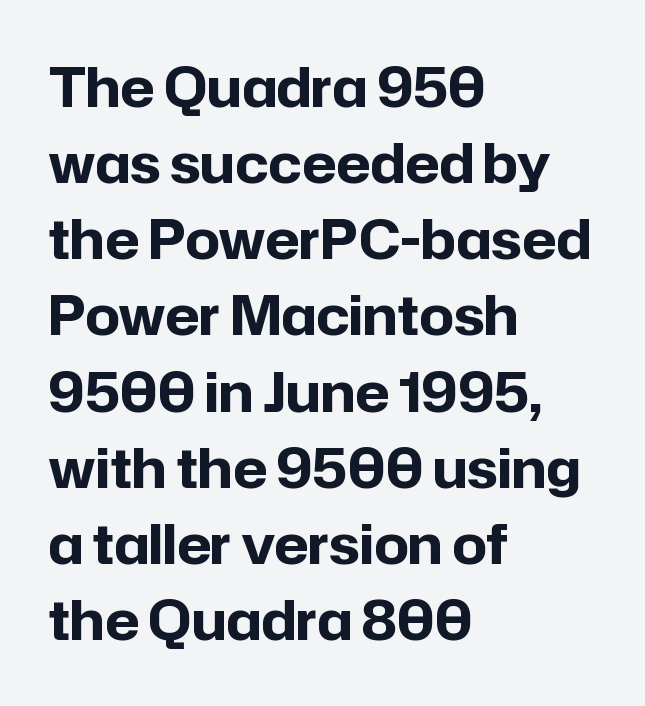
The image shows 54 px bold sans-serif type, upright; set left-aligned, normal line spacing (1.41x), normal letter spacing, not underlined; low stroke contrast and a medium x-height.
